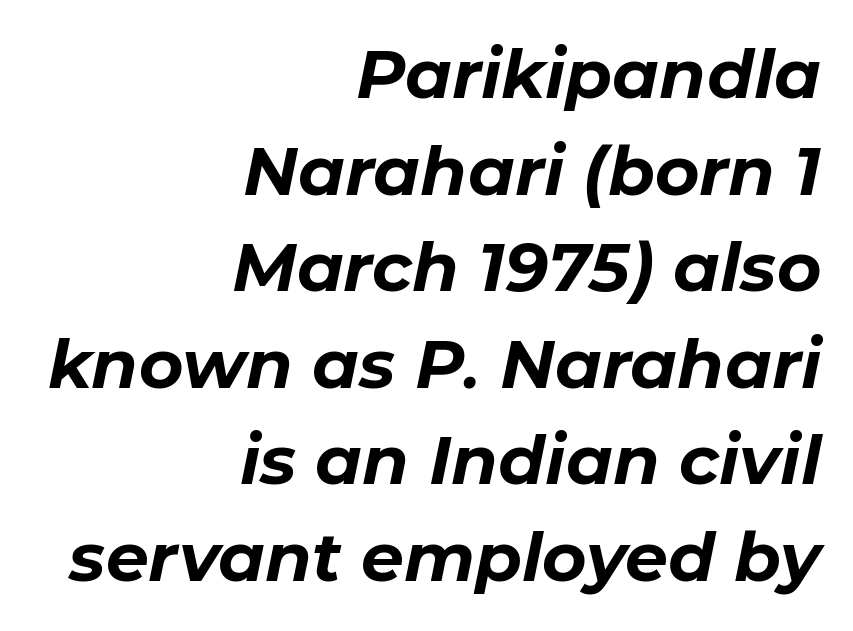
The image shows 68 px bold type, italic (leaning right); set right-aligned, normal line spacing (1.42x), normal letter spacing, not underlined; low stroke contrast and a medium x-height.
